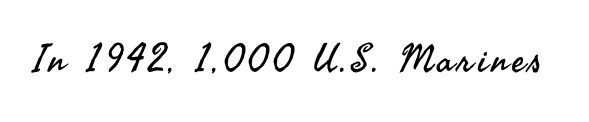
Q: Is the text bold? A: No.
Q: Is the text italic (slanted)? A: Yes.
Q: Is the typeface a serif or a sans-serif typeface? A: Sans-serif.
Q: Is the text underlined? A: No.
Q: Width (condensed, normal, or wide)? A: Normal.
Q: Stroke contrast? A: Medium.
Q: x-height? A: Small.
Q: Monospaced? A: No.
